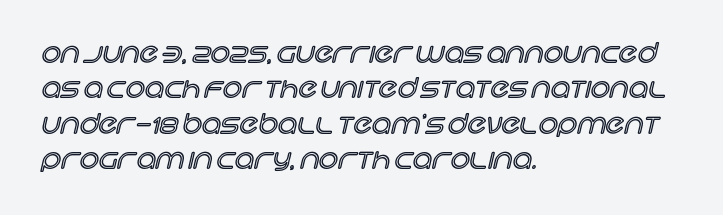
Interline gaps are of average width in this sample. Casual observation: everything's shoved over to the left. These lines keep a tight, regular rhythm from letter to letter. Unmarked baselines from the first word to the last.
